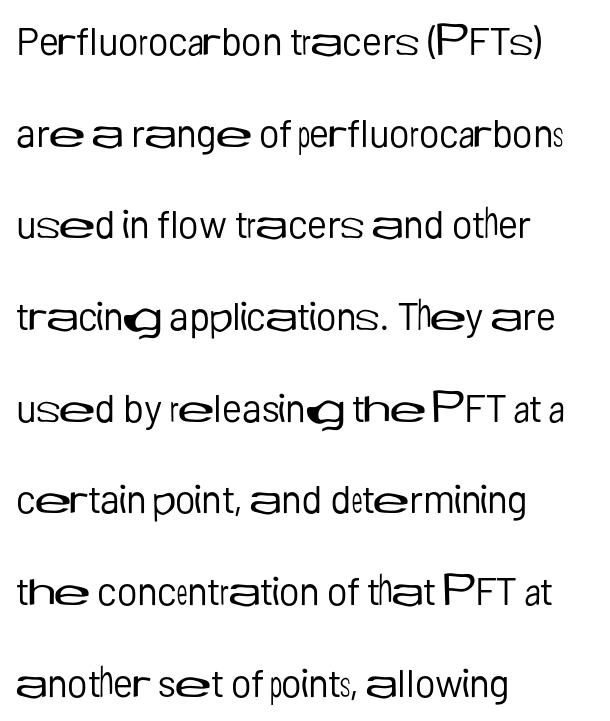
{"serif": "no", "italic": "no", "bold": "no", "weight": "regular", "width": "normal", "stroke_contrast": "low", "x_height": "medium", "monospaced": "no", "underline": "no", "align": "left", "line_spacing": "loose", "line_spacing_ratio": 2.35, "letter_spacing": "normal", "letter_spacing_em": 0.0, "glyph_px": 39}
